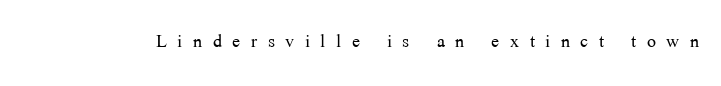
{"italic": "no", "bold": "no", "underline": "no", "letter_spacing": "wide", "letter_spacing_em": 0.44, "glyph_px": 24}
